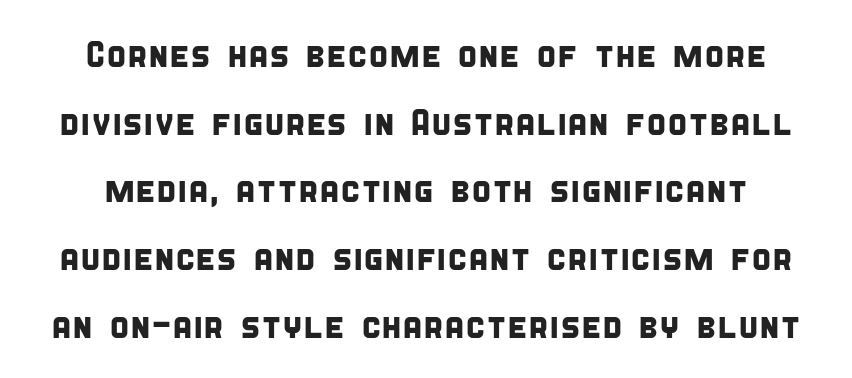
{"serif": "no", "width": "condensed", "stroke_contrast": "low", "x_height": "large", "monospaced": "no", "underline": "no", "line_spacing_ratio": 1.83, "letter_spacing": "normal", "letter_spacing_em": 0.0, "glyph_px": 37}
